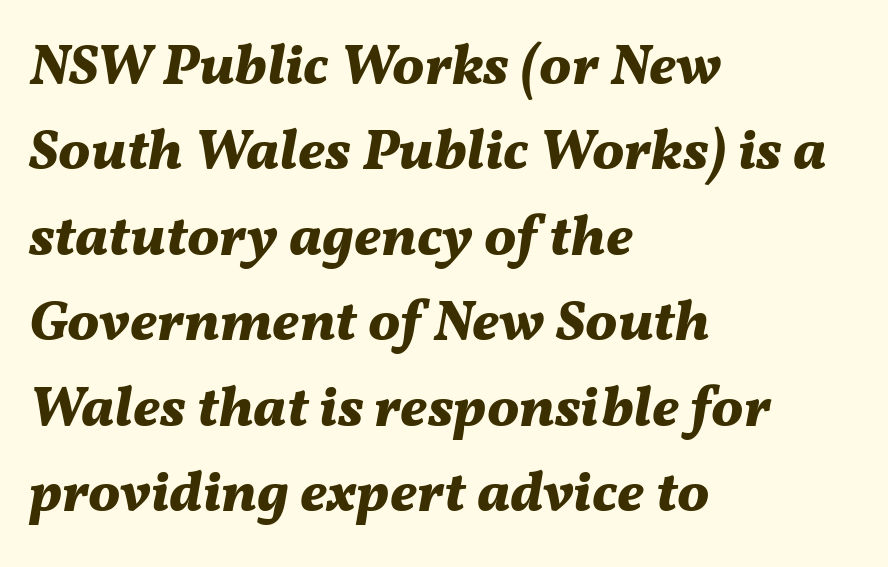
Q: Is the text bold? A: Yes.
Q: Is the text italic (slanted)? A: Yes, it leans right by about 11 degrees.
Q: Is the text underlined? A: No.
Q: How is the paragraph aligned? A: Left-aligned.
Q: Is the spacing between letters normal or unusually wide? A: Normal.
Q: Is the spacing between lines tight, normal or loose? A: Normal.
Q: Width (condensed, normal, or wide)? A: Normal.
Q: Stroke contrast? A: Medium.
Q: x-height? A: Medium.
Q: Monospaced? A: No.
